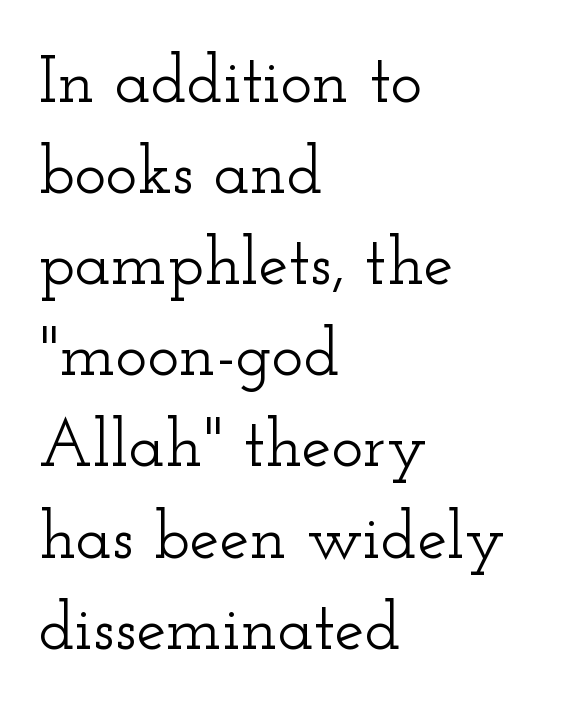
Q: Is the text italic (slanted)? A: No, it is upright.
Q: Is the typeface a serif or a sans-serif typeface? A: Serif.
Q: Is the text underlined? A: No.
Q: How is the paragraph aligned? A: Left-aligned.
Q: Is the spacing between letters normal or unusually wide? A: Normal.
Q: Is the spacing between lines tight, normal or loose? A: Normal.
Q: Width (condensed, normal, or wide)? A: Wide.
Q: Stroke contrast? A: Low.
Q: x-height? A: Small.
Q: Monospaced? A: No.
